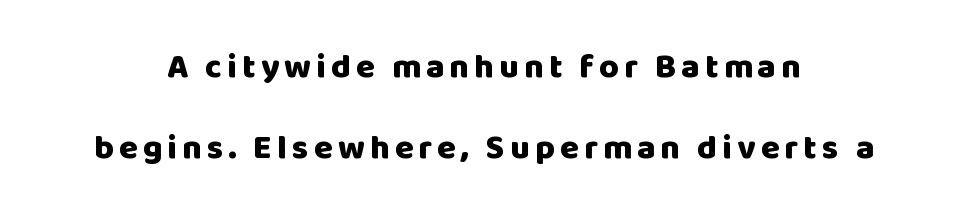
The paragraph has two soft edges and a firm central axis. Here the designer chose a conventional face with non-uniform glyph widths. Emphasis by weight is at full strength: bold. The passage shown is typeset with a sans-serif family. The string is rendered with underlining switched off. Vertical strokes here are truly vertical.
